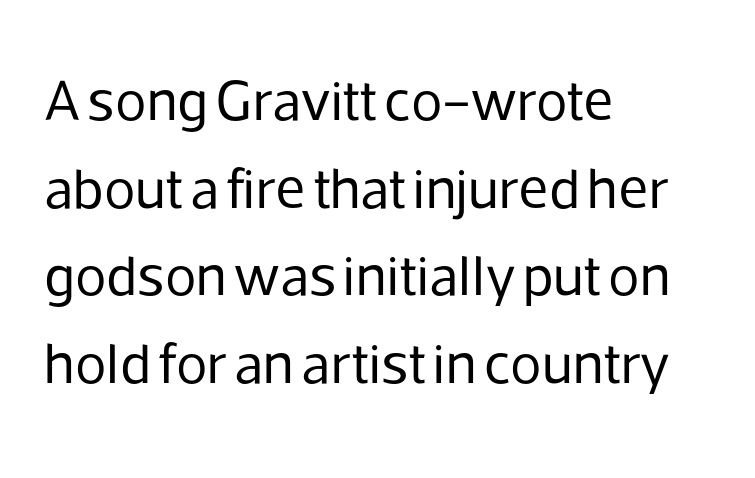
The image shows 58 px regular-weight sans-serif type, upright; set left-aligned, normal line spacing (1.51x), normal letter spacing, not underlined; low stroke contrast and a medium x-height.
